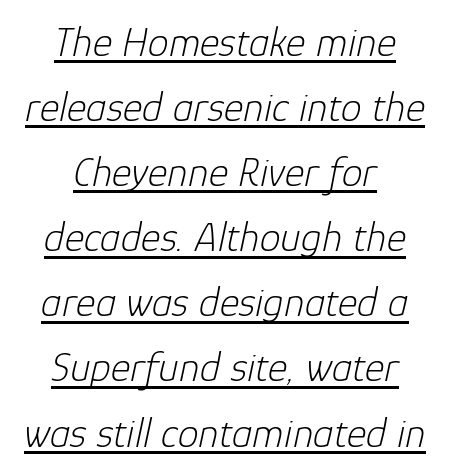
The image shows 42 px light type, italic (leaning right); set centered, normal line spacing (1.55x), normal letter spacing, underlined; low stroke contrast and a medium x-height.
